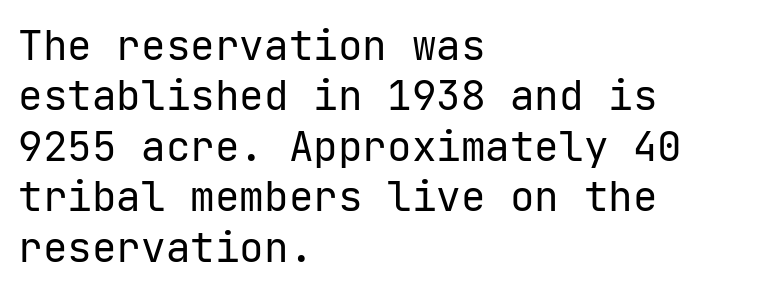
Q: Is the text bold? A: No.
Q: Is the text italic (slanted)? A: No, it is upright.
Q: Is the typeface a serif or a sans-serif typeface? A: Sans-serif.
Q: Is the text underlined? A: No.
Q: How is the paragraph aligned? A: Left-aligned.
Q: Is the spacing between letters normal or unusually wide? A: Normal.
Q: Width (condensed, normal, or wide)? A: Normal.
Q: Stroke contrast? A: Low.
Q: x-height? A: Medium.
